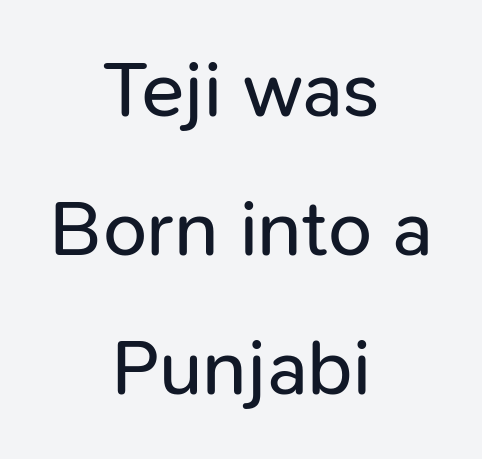
The image shows 79 px regular-weight sans-serif type, upright; set centered, line spacing 1.76x, normal letter spacing, not underlined; low stroke contrast and a medium x-height.
